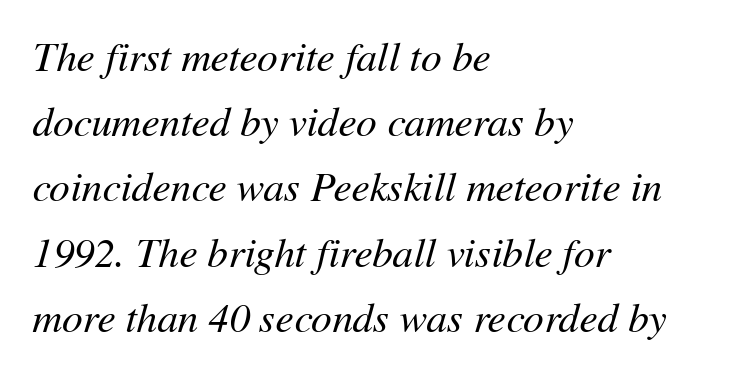
{"italic": "yes", "lean": "right", "slant_degrees": 11, "bold": "no", "weight": "regular", "width": "normal", "stroke_contrast": "medium", "x_height": "medium", "monospaced": "no", "underline": "no", "align": "left", "line_spacing": "normal", "line_spacing_ratio": 1.59, "letter_spacing": "normal", "letter_spacing_em": 0.0, "glyph_px": 41}
